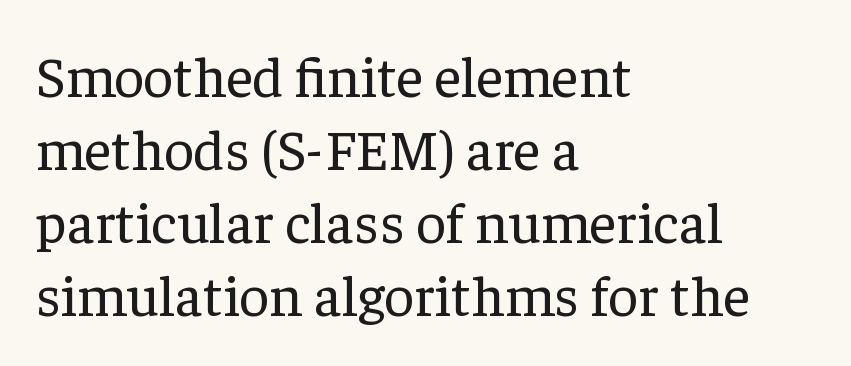
{"serif": "yes", "italic": "no", "bold": "no", "weight": "regular", "width": "normal", "stroke_contrast": "low", "x_height": "medium", "monospaced": "no", "underline": "no", "align": "left", "line_spacing": "normal", "line_spacing_ratio": 1.26, "letter_spacing": "normal", "letter_spacing_em": 0.0, "glyph_px": 58}
